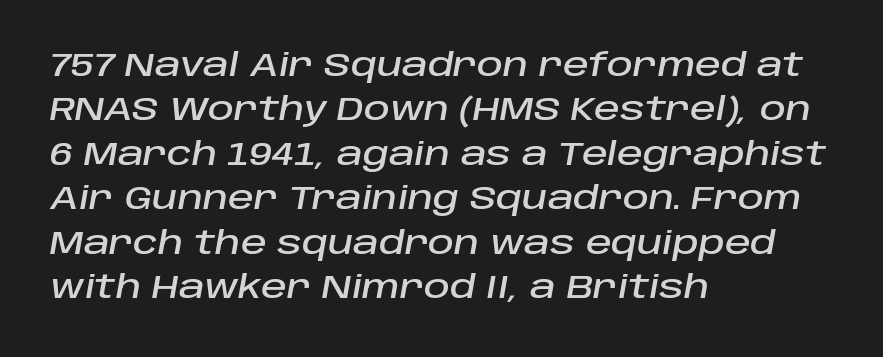
Q: Is the text italic (slanted)? A: Yes, it leans right by about 10 degrees.
Q: Is the text underlined? A: No.
Q: How is the paragraph aligned? A: Left-aligned.
Q: Is the spacing between letters normal or unusually wide? A: Normal.
Q: Is the spacing between lines tight, normal or loose? A: Normal.
Q: Width (condensed, normal, or wide)? A: Normal.
Q: Stroke contrast? A: Low.
Q: x-height? A: Large.
Q: Monospaced? A: No.
